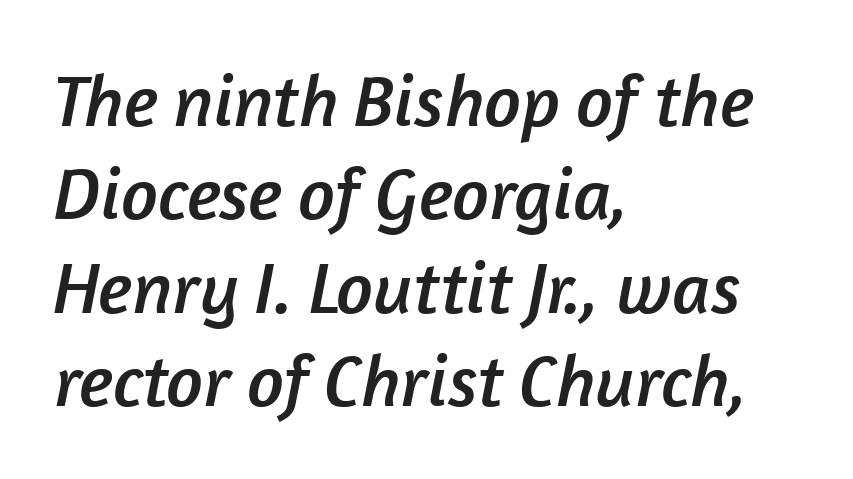
The image shows 73 px sans-serif type; set left-aligned, normal line spacing (1.28x), normal letter spacing, not underlined; low stroke contrast and a medium x-height.
